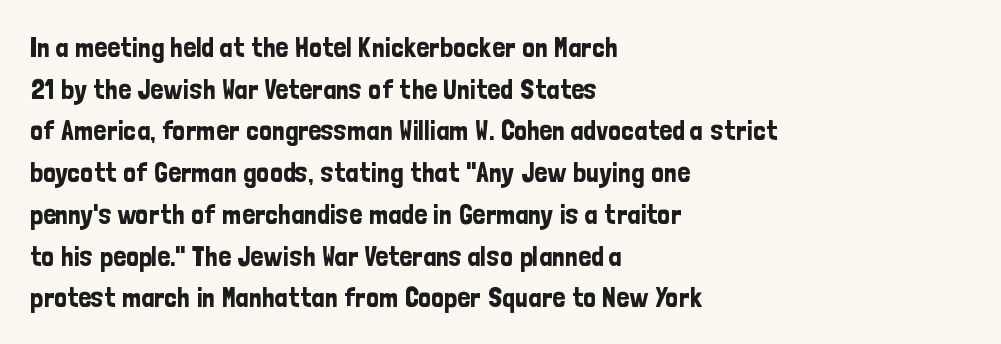
Q: Is the text italic (slanted)? A: No, it is upright.
Q: Is the typeface a serif or a sans-serif typeface? A: Sans-serif.
Q: Is the text underlined? A: No.
Q: How is the paragraph aligned? A: Left-aligned.
Q: Is the spacing between letters normal or unusually wide? A: Normal.
Q: Is the spacing between lines tight, normal or loose? A: Normal.
Q: Width (condensed, normal, or wide)? A: Condensed.
Q: Stroke contrast? A: Low.
Q: x-height? A: Medium.
Q: Monospaced? A: No.
